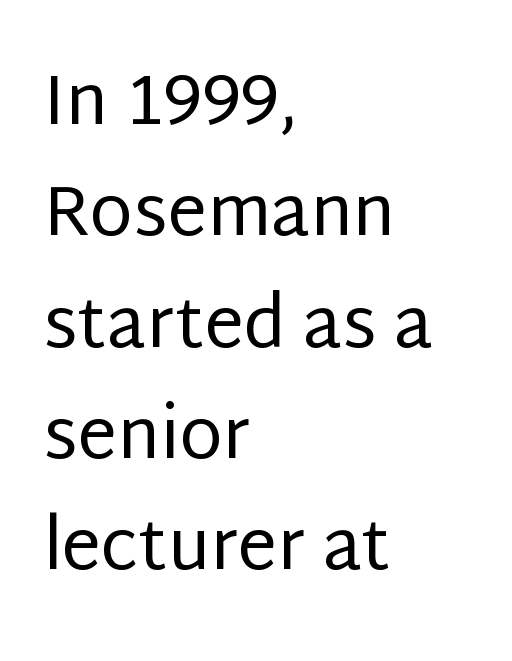
The image shows 70 px regular-weight sans-serif type, upright; set left-aligned, normal line spacing (1.59x), normal letter spacing, not underlined; low stroke contrast and a large x-height.
